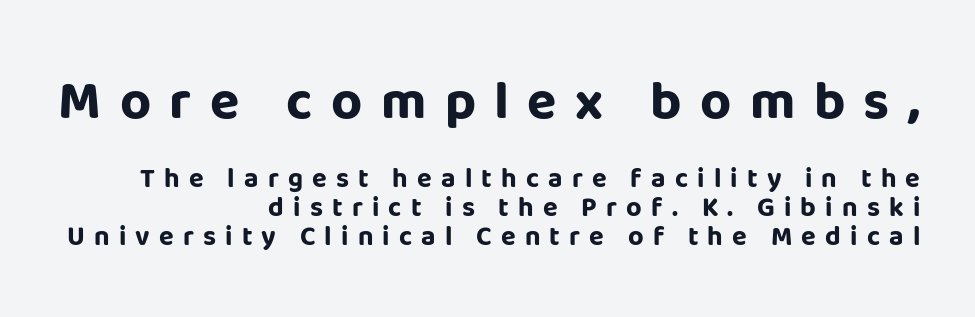
Set as a true bold cut, around the 700 mark. Two sizes are in play, and the larger belongs to the first block. Varying glyph widths throughout — classic text-font behaviour. Tracking here is generous; glyphs stand well apart from one another.
